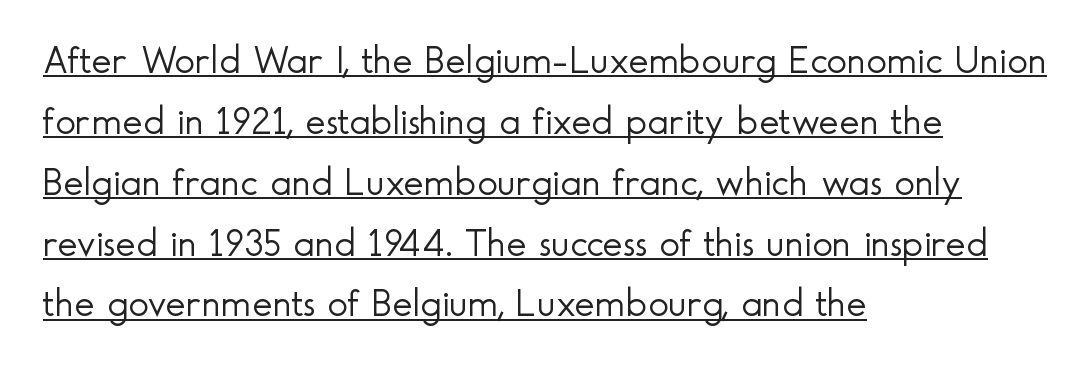
Q: Is the text bold? A: No.
Q: Is the text italic (slanted)? A: No, it is upright.
Q: Is the typeface a serif or a sans-serif typeface? A: Sans-serif.
Q: Is the text underlined? A: Yes.
Q: How is the paragraph aligned? A: Left-aligned.
Q: Is the spacing between letters normal or unusually wide? A: Normal.
Q: Is the spacing between lines tight, normal or loose? A: Normal.
Q: Width (condensed, normal, or wide)? A: Normal.
Q: x-height? A: Small.
Q: Monospaced? A: No.
